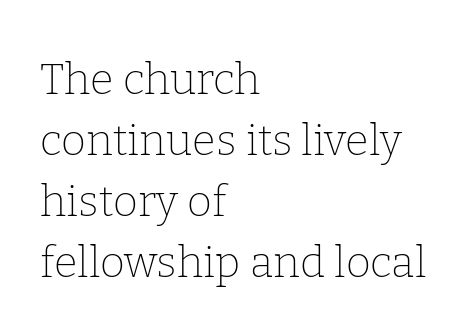
{"serif": "yes", "italic": "no", "bold": "no", "weight": "thin", "width": "normal", "stroke_contrast": "low", "x_height": "medium", "monospaced": "no", "underline": "no", "align": "left", "line_spacing": "normal", "line_spacing_ratio": 1.42, "letter_spacing": "normal", "letter_spacing_em": 0.0, "glyph_px": 43}
